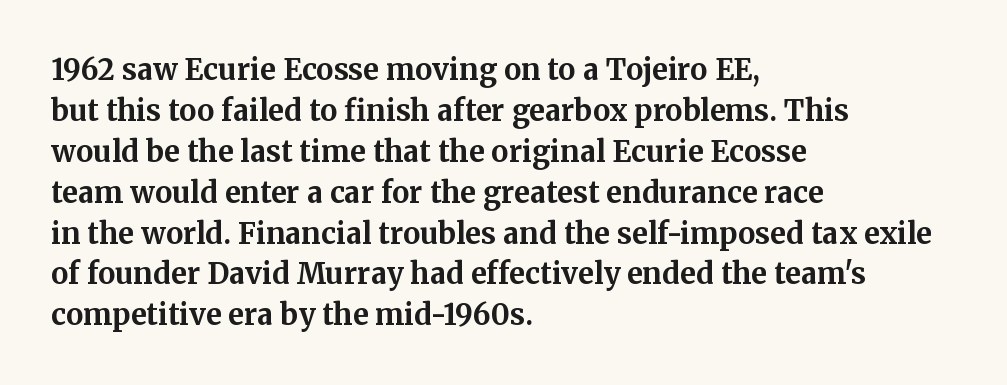
{"serif": "yes", "italic": "no", "bold": "yes", "weight": "bold", "width": "normal", "stroke_contrast": "medium", "x_height": "medium", "monospaced": "no", "underline": "no", "align": "left", "line_spacing": "normal", "line_spacing_ratio": 1.41, "letter_spacing": "normal", "letter_spacing_em": 0.0, "glyph_px": 29}
